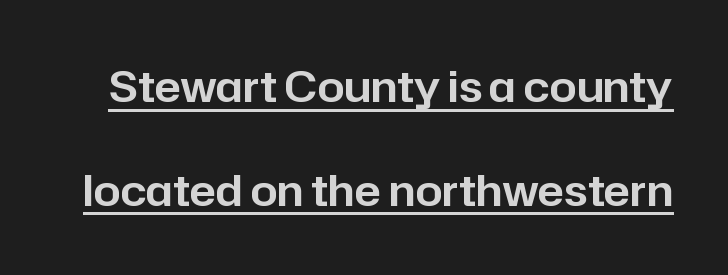
The image shows 43 px sans-serif type, upright; set loose line spacing (2.41x), normal letter spacing, underlined; low stroke contrast and a medium x-height.
